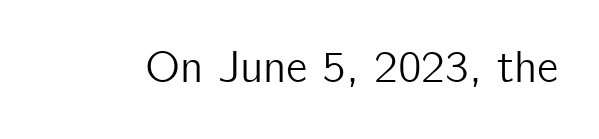
{"serif": "no", "italic": "no", "width": "normal", "stroke_contrast": "low", "x_height": "medium", "monospaced": "no", "underline": "no", "letter_spacing": "normal", "letter_spacing_em": 0.0, "glyph_px": 45}
